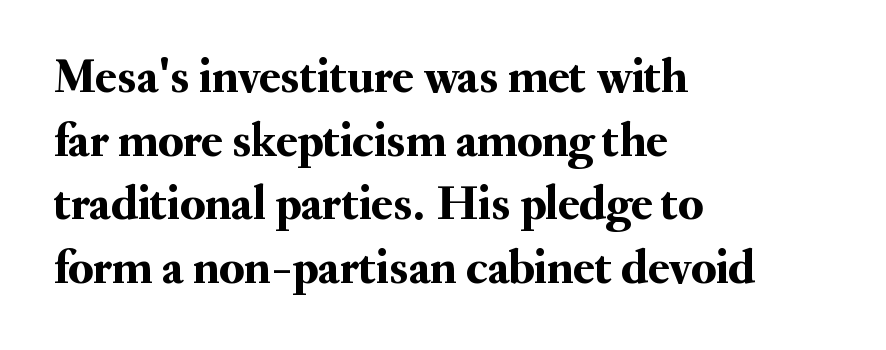
Q: Is the text italic (slanted)? A: No, it is upright.
Q: Is the typeface a serif or a sans-serif typeface? A: Serif.
Q: Is the text underlined? A: No.
Q: How is the paragraph aligned? A: Left-aligned.
Q: Is the spacing between letters normal or unusually wide? A: Normal.
Q: Is the spacing between lines tight, normal or loose? A: Normal.
Q: Width (condensed, normal, or wide)? A: Normal.
Q: Stroke contrast? A: Medium.
Q: x-height? A: Small.
Q: Monospaced? A: No.
